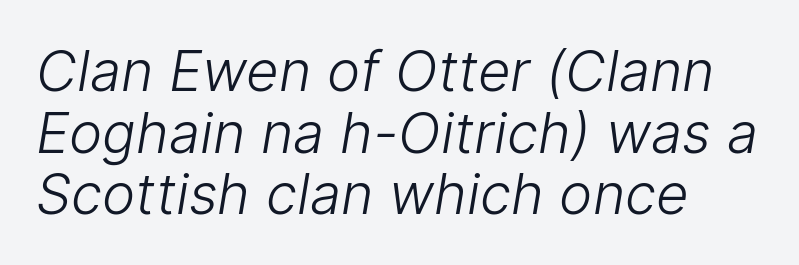
{"serif": "no", "bold": "no", "weight": "light", "width": "normal", "stroke_contrast": "low", "x_height": "medium", "monospaced": "no", "underline": "no", "align": "left", "line_spacing": "tight", "line_spacing_ratio": 1.1, "letter_spacing": "normal", "letter_spacing_em": 0.0, "glyph_px": 56}
